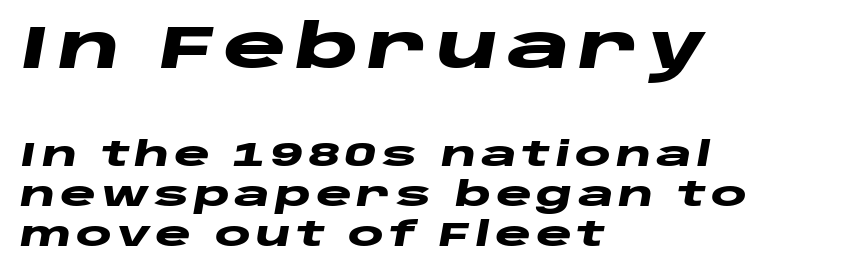
Typesetter's note — upper block bumped up in size, lower block left smaller. The glyphs have the mass of a bold cut. There's an unmistakable incline to the writing here. Is this a fixed-width face? No — the glyphs have proportional, varying widths. Clear beneath every line of the passage.
